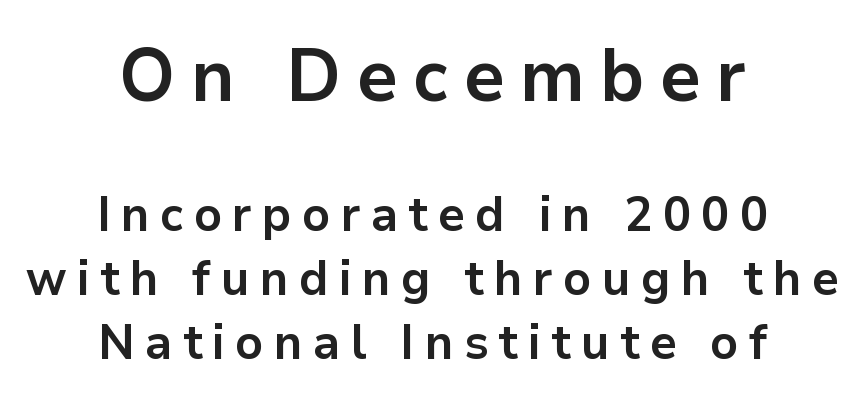
{"serif": "no", "italic": "no", "bold": "yes", "weight": "bold", "width": "normal", "stroke_contrast": "low", "x_height": "medium", "monospaced": "no", "underline": "no", "align": "center", "line_spacing": "normal", "line_spacing_ratio": 1.3, "letter_spacing": "wide", "letter_spacing_em": 0.21, "larger_block": "first", "size_ratio": 1.51, "glyph_px": 74}
